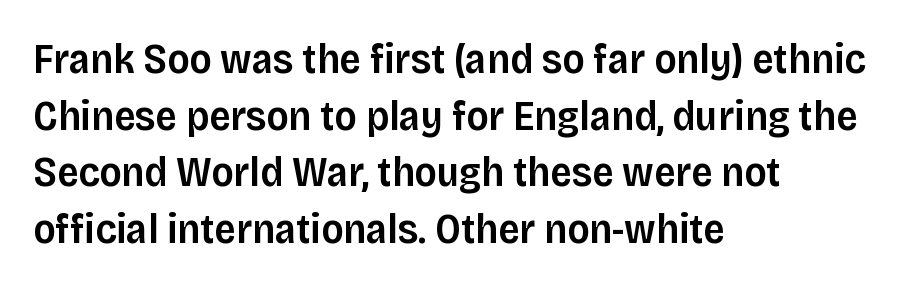
{"serif": "no", "italic": "no", "bold": "semi", "weight": "semibold", "width": "normal", "stroke_contrast": "low", "x_height": "large", "monospaced": "no", "underline": "no", "align": "left", "line_spacing": "normal", "line_spacing_ratio": 1.35, "letter_spacing": "normal", "letter_spacing_em": 0.0, "glyph_px": 42}
